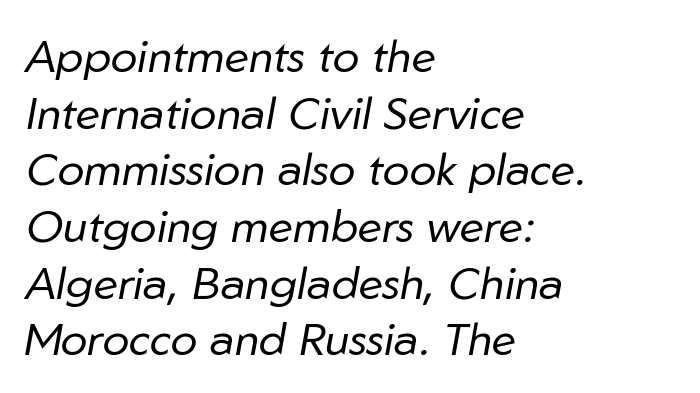
Q: Is the text bold? A: No.
Q: Is the text italic (slanted)? A: Yes, it leans right by about 10 degrees.
Q: Is the text underlined? A: No.
Q: How is the paragraph aligned? A: Left-aligned.
Q: Is the spacing between letters normal or unusually wide? A: Normal.
Q: Is the spacing between lines tight, normal or loose? A: Normal.
Q: Width (condensed, normal, or wide)? A: Normal.
Q: Stroke contrast? A: Low.
Q: x-height? A: Medium.
Q: Monospaced? A: No.
